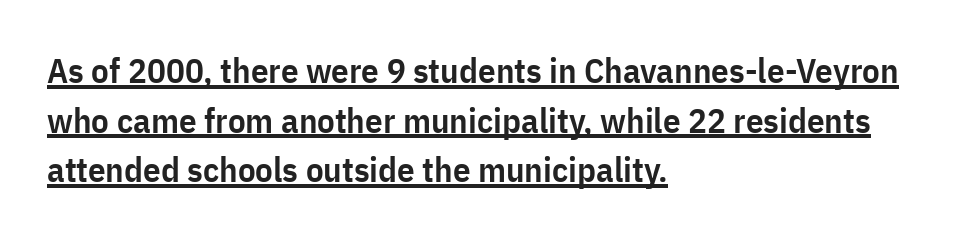
Q: Is the text bold? A: Semi-bold.
Q: Is the text italic (slanted)? A: No, it is upright.
Q: Is the typeface a serif or a sans-serif typeface? A: Sans-serif.
Q: Is the text underlined? A: Yes.
Q: How is the paragraph aligned? A: Left-aligned.
Q: Is the spacing between letters normal or unusually wide? A: Normal.
Q: Is the spacing between lines tight, normal or loose? A: Normal.
Q: Width (condensed, normal, or wide)? A: Condensed.
Q: Stroke contrast? A: Low.
Q: x-height? A: Medium.
Q: Monospaced? A: No.
